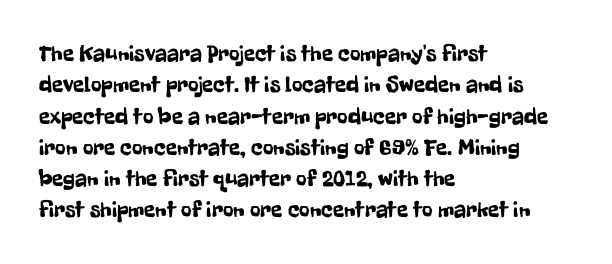
Q: Is the text italic (slanted)? A: No, it is upright.
Q: Is the text underlined? A: No.
Q: How is the paragraph aligned? A: Left-aligned.
Q: Is the spacing between letters normal or unusually wide? A: Normal.
Q: Is the spacing between lines tight, normal or loose? A: Normal.
